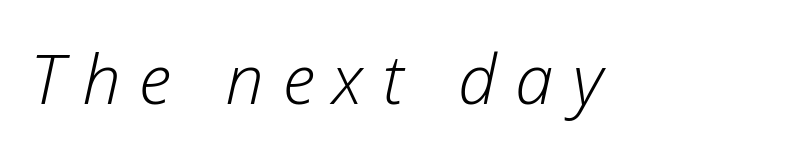
The image shows 69 px light type, italic (leaning right); set unusually wide letter spacing (+0.27 em), not underlined; low stroke contrast and a medium x-height.
